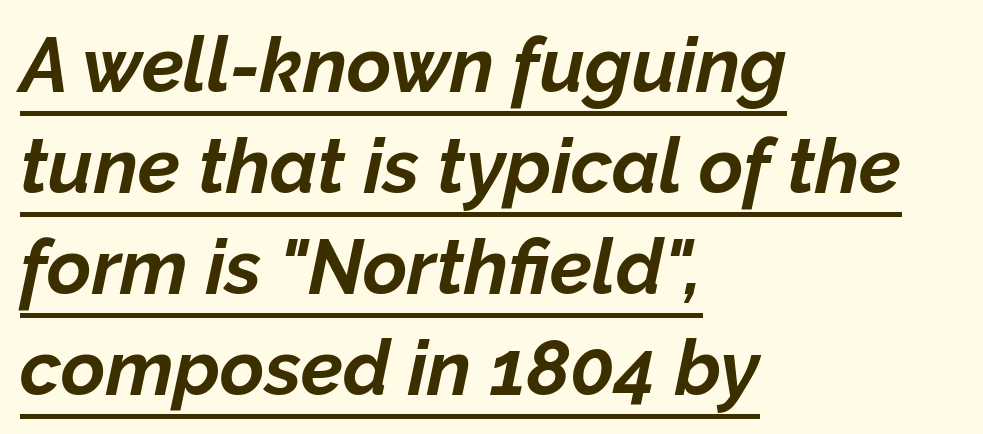
The specimen includes a rule beneath the text block's lines. Successive baselines arrive at the customary interval. The paragraph shown leans on its left margin. Character widths vary here, with narrow letters taking less room than wide ones. Rendered with sloped, italic letterforms.
